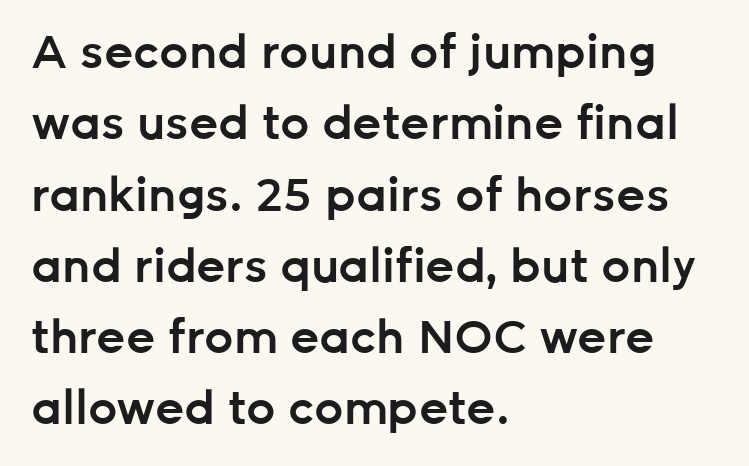
Tracking value appears to be zero — textbook default spacing. Unlike italic type, these characters show no tilt at all. A somewhat darkened texture: the type is semibold rather than bold. Interline gaps are of average width in this sample. This is sans-serif lettering, the kind often seen on screens and signage. The words here are not underlined.
